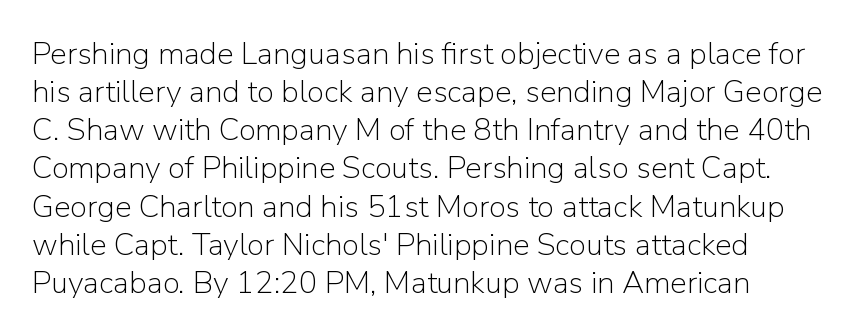
The strokes are not fattened; the text isn't bold. Inter-character spacing is left at the font's built-in metrics. The axis of the letterforms is exactly vertical. The passage shown is typeset with a sans-serif family.
